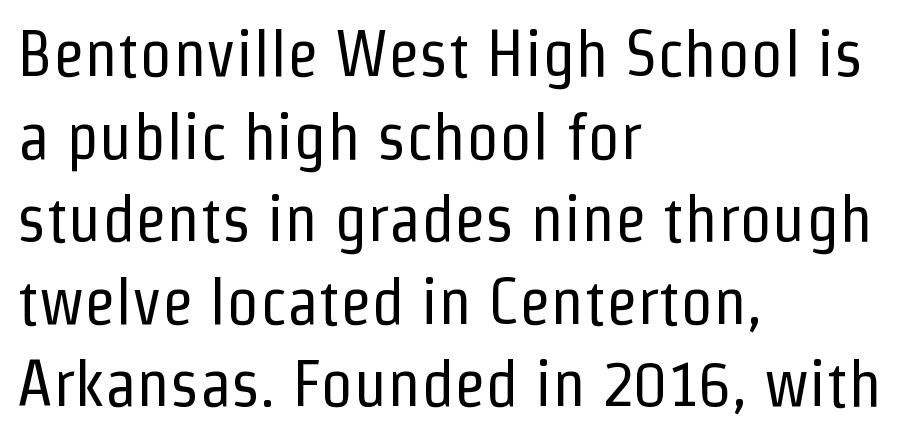
{"serif": "no", "italic": "no", "bold": "no", "weight": "regular", "width": "condensed", "stroke_contrast": "low", "x_height": "medium", "monospaced": "no", "underline": "no", "align": "left", "line_spacing": "normal", "line_spacing_ratio": 1.27, "letter_spacing": "normal", "letter_spacing_em": 0.0, "glyph_px": 65}
